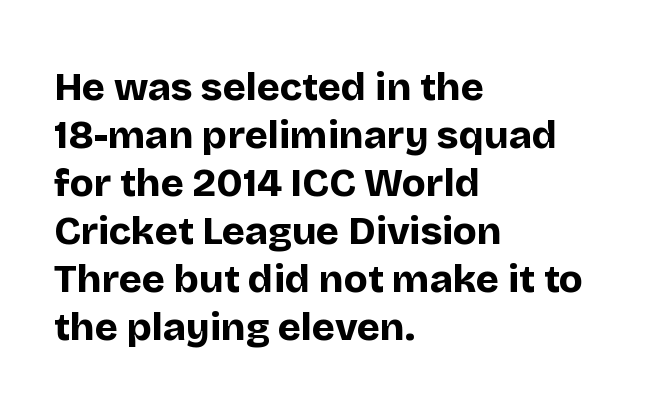
{"serif": "no", "italic": "no", "bold": "yes", "weight": "bold", "width": "normal", "stroke_contrast": "low", "x_height": "large", "monospaced": "no", "underline": "no", "align": "left", "line_spacing_ratio": 1.23, "letter_spacing": "normal", "letter_spacing_em": 0.0, "glyph_px": 39}
